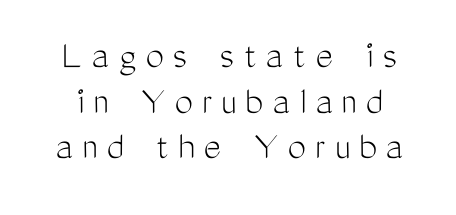
Q: Is the text bold? A: No.
Q: Is the text italic (slanted)? A: No, it is upright.
Q: Is the typeface a serif or a sans-serif typeface? A: Sans-serif.
Q: Is the text underlined? A: No.
Q: Is the spacing between letters normal or unusually wide? A: Unusually wide.
Q: Is the spacing between lines tight, normal or loose? A: Tight.
Q: Width (condensed, normal, or wide)? A: Condensed.
Q: Stroke contrast? A: Medium.
Q: x-height? A: Medium.
Q: Monospaced? A: No.
